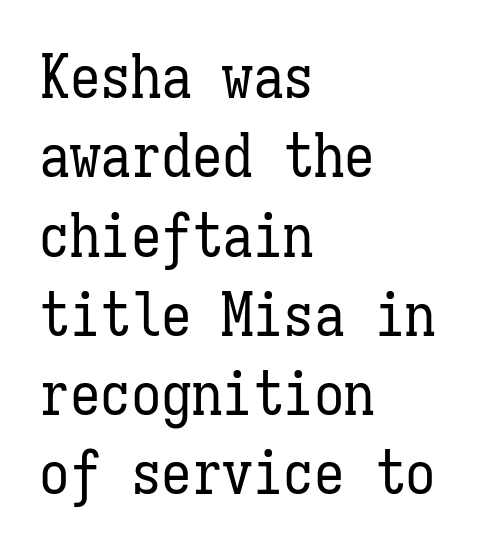
Q: Is the text bold? A: No.
Q: Is the text italic (slanted)? A: No, it is upright.
Q: Is the text underlined? A: No.
Q: How is the paragraph aligned? A: Left-aligned.
Q: Is the spacing between letters normal or unusually wide? A: Normal.
Q: Is the spacing between lines tight, normal or loose? A: Normal.
Q: Width (condensed, normal, or wide)? A: Condensed.
Q: Stroke contrast? A: Low.
Q: x-height? A: Medium.
Q: Monospaced? A: Yes.
